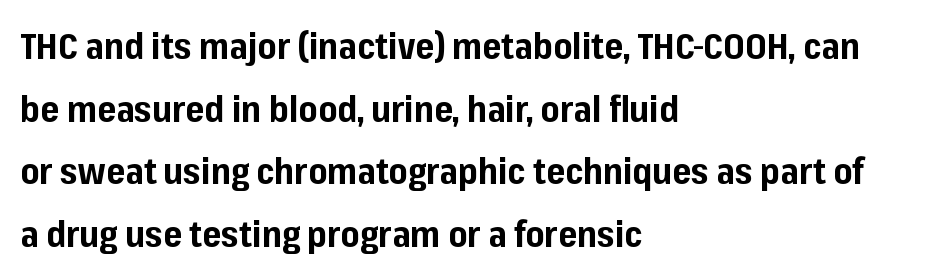
Type style note: lacks serifs. A bare baseline throughout the passage. The letters sit at their default tracking, neither squeezed nor spread. A dark, heavy texture on the line: the type is bold. Compared with a centered layout, this one pins lines to the left instead. The font's upright variant was chosen for this text.
